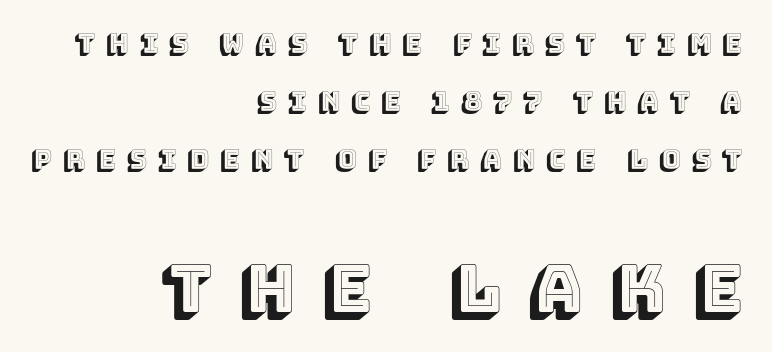
Q: Is the text italic (slanted)? A: No, it is upright.
Q: Is the text underlined? A: No.
Q: How is the paragraph aligned? A: Right-aligned.
Q: Is the spacing between letters normal or unusually wide? A: Unusually wide.
Q: Is the spacing between lines tight, normal or loose? A: Loose.
Q: Which block of text is set in a larger size, the first (top) or the second (bottom)? A: The second (bottom) one.
Q: Width (condensed, normal, or wide)? A: Normal.
Q: x-height? A: Large.
Q: Monospaced? A: No.
